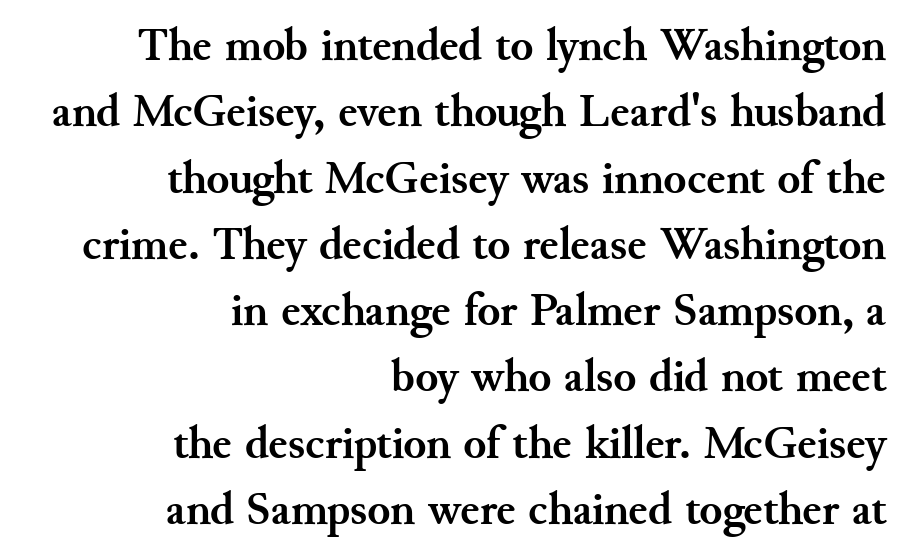
Between one letter and the next there's only the usual sliver of space. The text block is weighted toward the right margin, trailing off unevenly leftward. Old-style or modern, the face here clearly has serifs. Normally led — the rows are evenly, conventionally spaced. The characters look thick and weighty, a clear bold. The rendering uses natural spacing where letterforms have individual widths.
